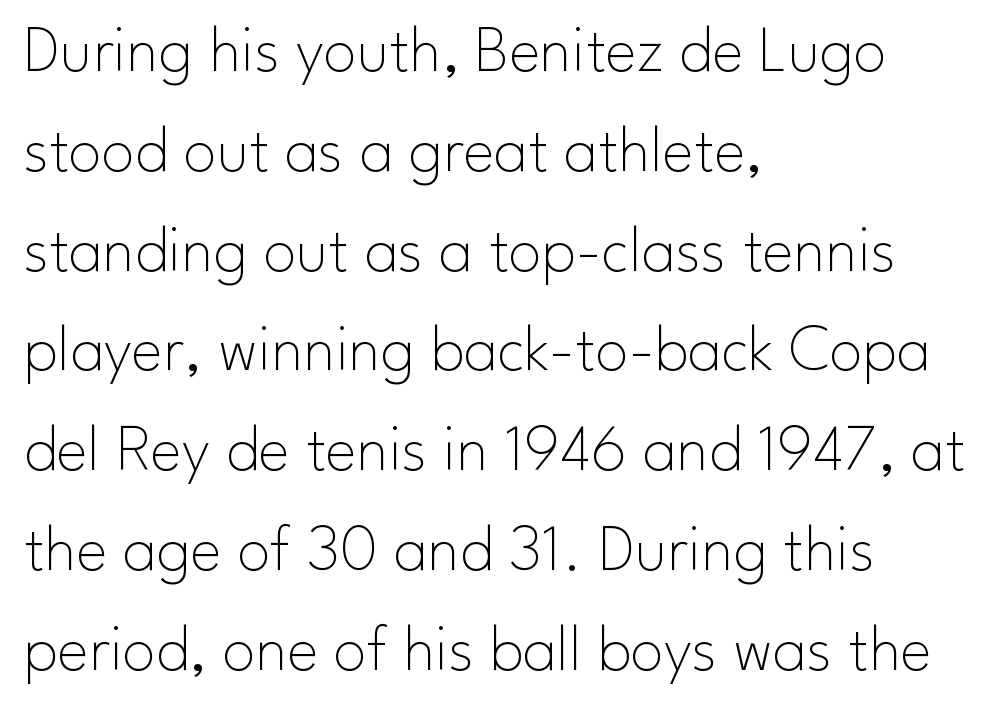
Q: Is the text bold? A: No.
Q: Is the text italic (slanted)? A: No, it is upright.
Q: Is the typeface a serif or a sans-serif typeface? A: Sans-serif.
Q: Is the text underlined? A: No.
Q: How is the paragraph aligned? A: Left-aligned.
Q: Is the spacing between letters normal or unusually wide? A: Normal.
Q: Is the spacing between lines tight, normal or loose? A: Normal.
Q: Width (condensed, normal, or wide)? A: Normal.
Q: Stroke contrast? A: Low.
Q: x-height? A: Small.
Q: Monospaced? A: No.
